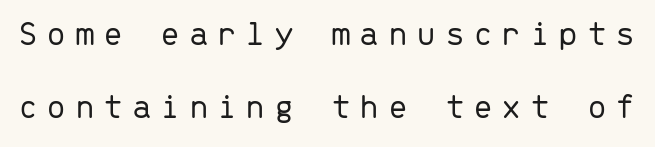
A bare baseline throughout the passage. Notice the wide empty band between every row — that's loose leading. Typographically, this falls in the sans-serif category. The rendering inserts visible extra space after every character. Here the designer chose a console-style face with uniform glyph widths. Weight: regular or lighter.
